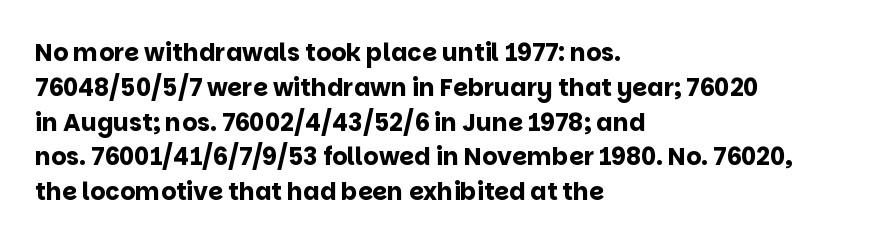
The image shows 24 px bold type, upright; set left-aligned, normal line spacing (1.45x), normal letter spacing, not underlined.
